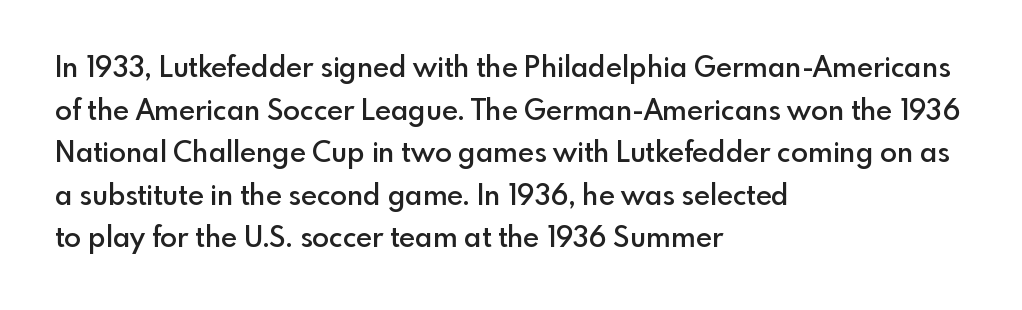
{"serif": "no", "italic": "no", "bold": "semi", "weight": "semibold", "width": "normal", "x_height": "small", "monospaced": "no", "underline": "no", "align": "left", "line_spacing": "normal", "line_spacing_ratio": 1.52, "letter_spacing": "normal", "letter_spacing_em": 0.0, "glyph_px": 28}
